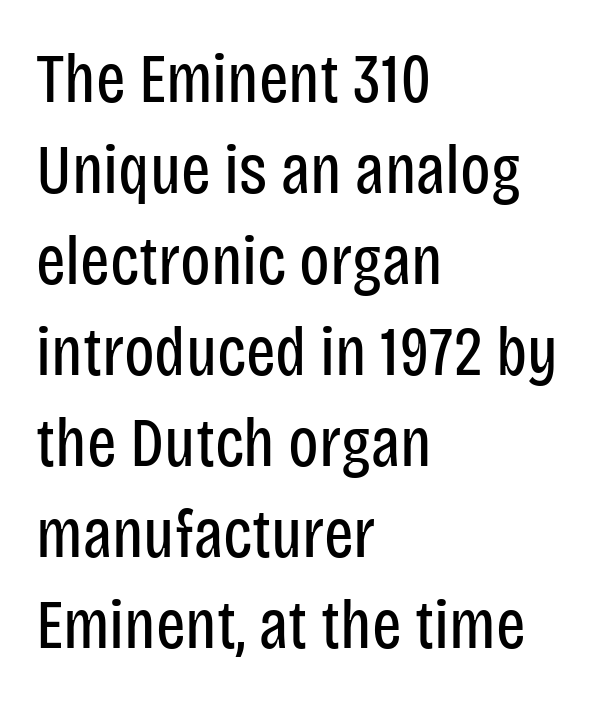
{"serif": "no", "italic": "no", "bold": "no", "weight": "regular", "width": "condensed", "stroke_contrast": "low", "x_height": "large", "monospaced": "no", "underline": "no", "align": "left", "line_spacing": "normal", "line_spacing_ratio": 1.3, "letter_spacing": "normal", "letter_spacing_em": 0.0, "glyph_px": 70}
